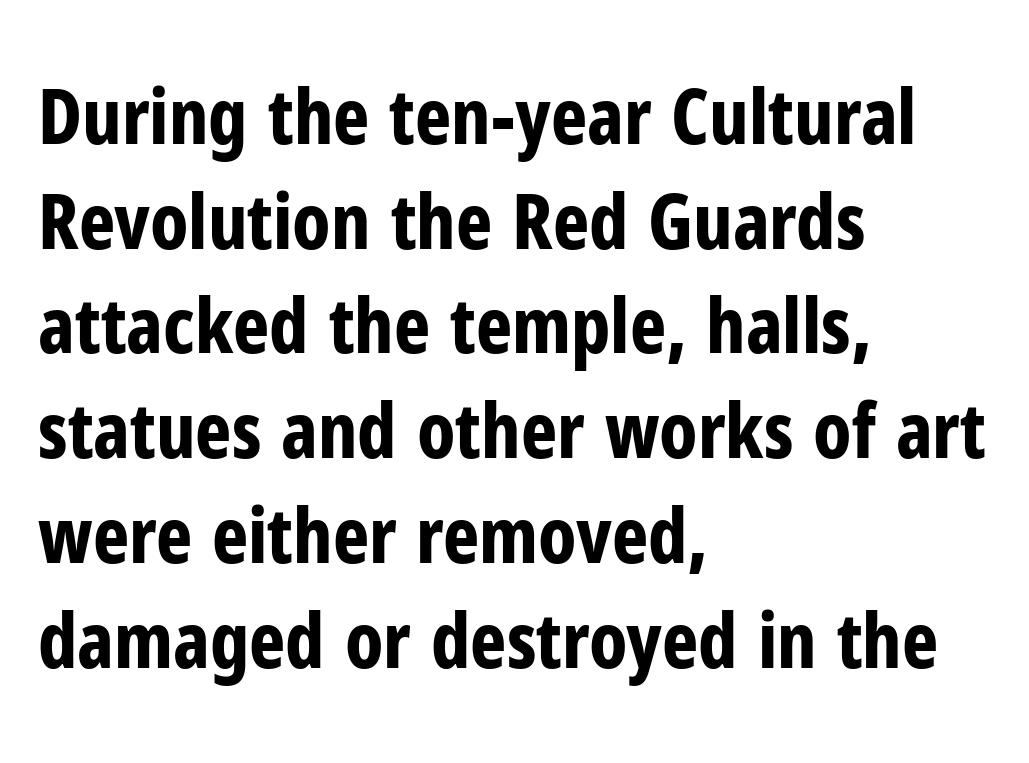
To sum up the face: it is a sans, with no serifs. Notice how the passage keeps a crisp vertical edge on the left only. Character widths vary here, with narrow letters taking less room than wide ones. Default kerning and tracking; the words read as compact shapes. Lines of text with bare space underneath. Does the lettering tilt? It doesn't — this is upright.
